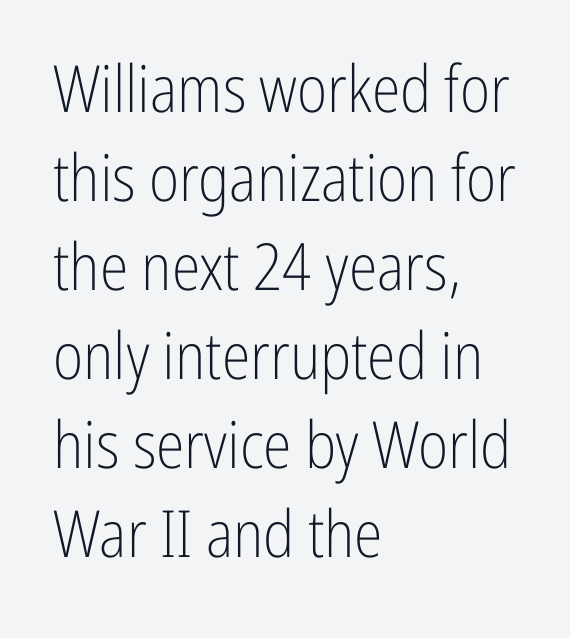
Q: Is the text bold? A: No.
Q: Is the text italic (slanted)? A: No, it is upright.
Q: Is the typeface a serif or a sans-serif typeface? A: Sans-serif.
Q: Is the text underlined? A: No.
Q: How is the paragraph aligned? A: Left-aligned.
Q: Is the spacing between letters normal or unusually wide? A: Normal.
Q: Is the spacing between lines tight, normal or loose? A: Normal.
Q: Width (condensed, normal, or wide)? A: Condensed.
Q: Stroke contrast? A: Low.
Q: x-height? A: Medium.
Q: Monospaced? A: No.
